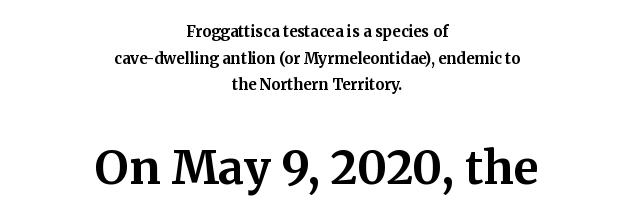
Q: Is the text bold? A: Yes.
Q: Is the text italic (slanted)? A: No, it is upright.
Q: Is the typeface a serif or a sans-serif typeface? A: Serif.
Q: Is the text underlined? A: No.
Q: How is the paragraph aligned? A: Centered.
Q: Is the spacing between letters normal or unusually wide? A: Normal.
Q: Which block of text is set in a larger size, the first (top) or the second (bottom)? A: The second (bottom) one.
Q: Width (condensed, normal, or wide)? A: Normal.
Q: Stroke contrast? A: Medium.
Q: x-height? A: Medium.
Q: Monospaced? A: No.
